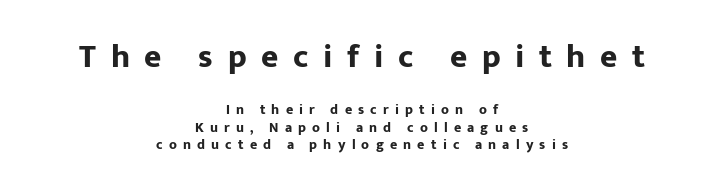
Q: Is the text bold? A: Yes.
Q: Is the text italic (slanted)? A: No, it is upright.
Q: Is the typeface a serif or a sans-serif typeface? A: Sans-serif.
Q: Is the text underlined? A: No.
Q: How is the paragraph aligned? A: Centered.
Q: Is the spacing between letters normal or unusually wide? A: Unusually wide.
Q: Is the spacing between lines tight, normal or loose? A: Normal.
Q: Which block of text is set in a larger size, the first (top) or the second (bottom)? A: The first (top) one.
Q: Width (condensed, normal, or wide)? A: Normal.
Q: Stroke contrast? A: Low.
Q: x-height? A: Medium.
Q: Monospaced? A: No.
